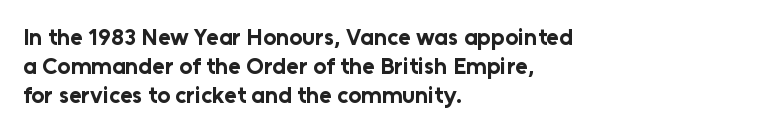
{"italic": "no", "bold": "yes", "underline": "no", "align": "left", "line_spacing": "normal", "line_spacing_ratio": 1.27, "letter_spacing": "normal", "letter_spacing_em": 0.0, "glyph_px": 23}
